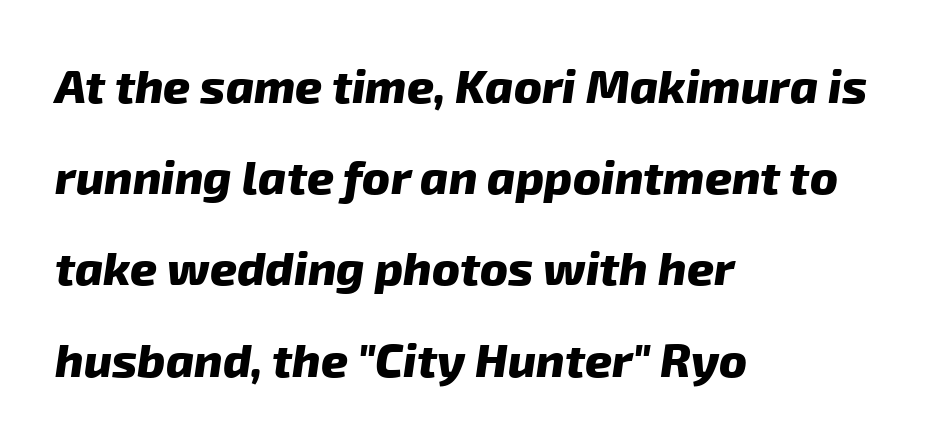
The image shows 47 px heavy sans-serif type; set left-aligned, loose line spacing (1.94x), normal letter spacing, not underlined; low stroke contrast and a medium x-height.
